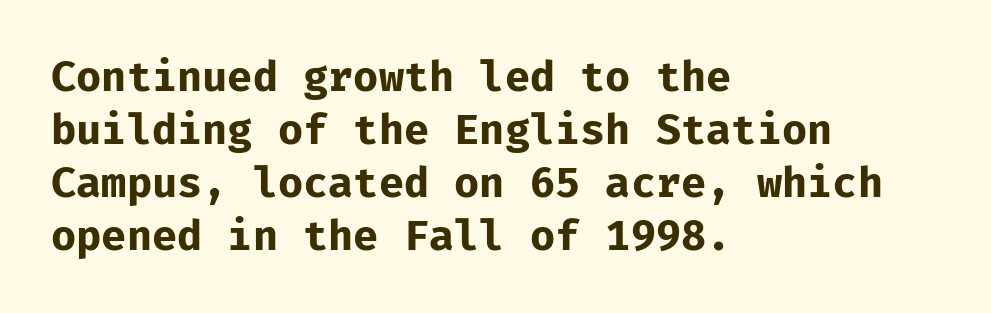
{"serif": "no", "italic": "no", "bold": "yes", "weight": "bold", "width": "normal", "stroke_contrast": "low", "x_height": "medium", "monospaced": "yes", "underline": "no", "align": "left", "line_spacing": "normal", "line_spacing_ratio": 1.26, "letter_spacing": "normal", "letter_spacing_em": 0.0, "glyph_px": 42}
